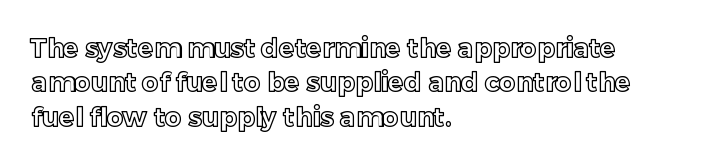
{"italic": "no", "underline": "no", "align": "left", "line_spacing": "normal", "line_spacing_ratio": 1.32, "letter_spacing": "normal", "letter_spacing_em": 0.0, "glyph_px": 26}
